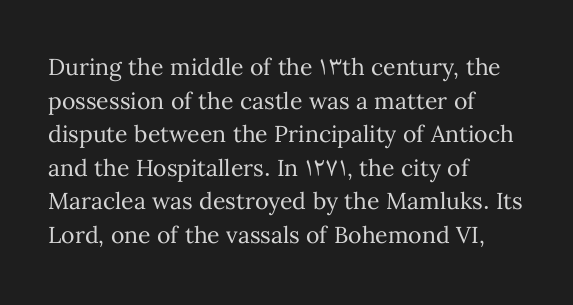
Q: Is the text bold? A: No.
Q: Is the text italic (slanted)? A: No, it is upright.
Q: Is the text underlined? A: No.
Q: How is the paragraph aligned? A: Left-aligned.
Q: Is the spacing between letters normal or unusually wide? A: Normal.
Q: Is the spacing between lines tight, normal or loose? A: Normal.
